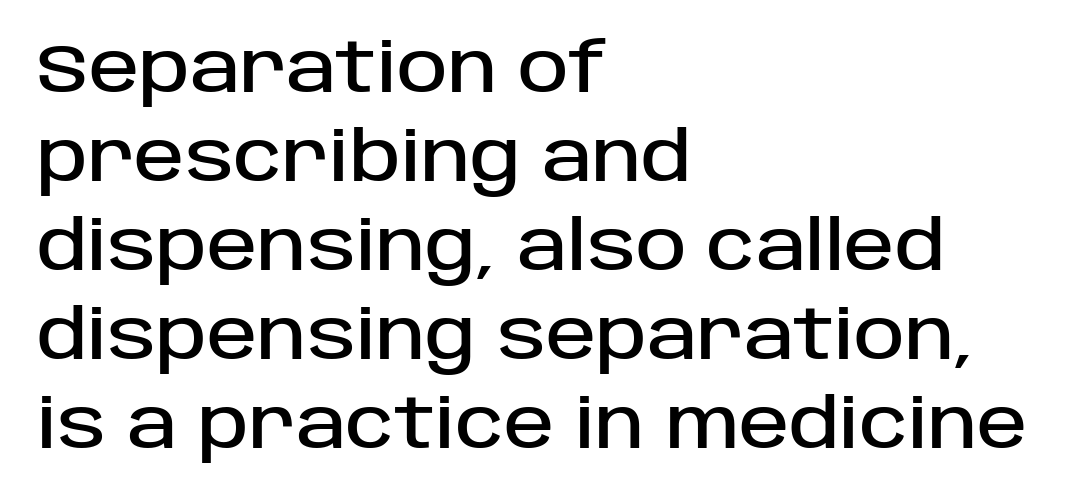
The image shows 68 px sans-serif type, upright; set left-aligned, normal line spacing (1.31x), normal letter spacing, not underlined; low stroke contrast and a large x-height.
